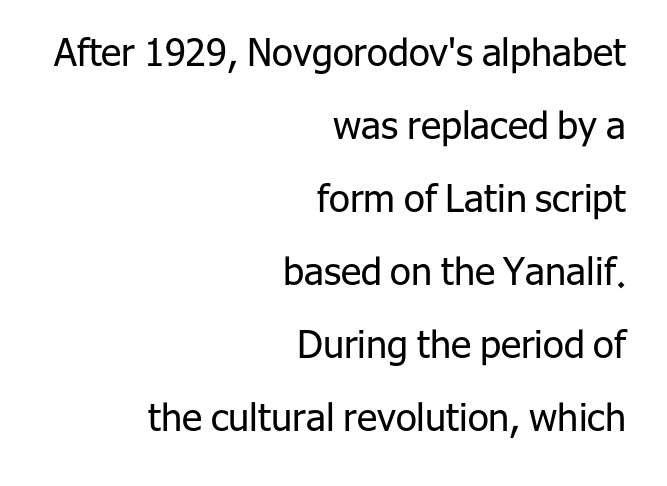
Q: Is the text bold? A: No.
Q: Is the text italic (slanted)? A: No, it is upright.
Q: Is the typeface a serif or a sans-serif typeface? A: Sans-serif.
Q: Is the text underlined? A: No.
Q: How is the paragraph aligned? A: Right-aligned.
Q: Is the spacing between letters normal or unusually wide? A: Normal.
Q: Is the spacing between lines tight, normal or loose? A: Loose.
Q: Width (condensed, normal, or wide)? A: Normal.
Q: Stroke contrast? A: Low.
Q: x-height? A: Medium.
Q: Monospaced? A: No.
